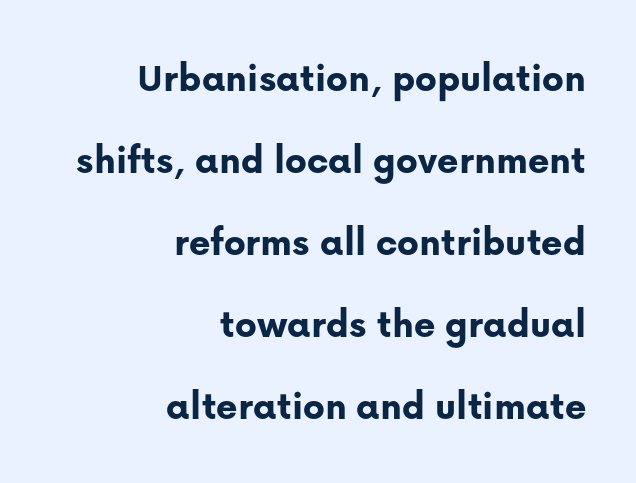
Q: Is the text bold? A: Yes.
Q: Is the text italic (slanted)? A: No, it is upright.
Q: Is the typeface a serif or a sans-serif typeface? A: Sans-serif.
Q: Is the text underlined? A: No.
Q: How is the paragraph aligned? A: Right-aligned.
Q: Is the spacing between letters normal or unusually wide? A: Normal.
Q: Is the spacing between lines tight, normal or loose? A: Loose.
Q: Width (condensed, normal, or wide)? A: Normal.
Q: Stroke contrast? A: Low.
Q: x-height? A: Medium.
Q: Monospaced? A: No.
